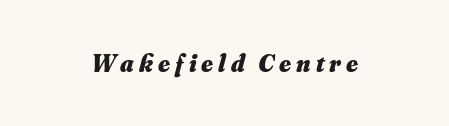
Q: Is the text bold? A: Yes.
Q: Is the text italic (slanted)? A: Yes, it leans right by about 16 degrees.
Q: Is the text underlined? A: No.
Q: Is the spacing between letters normal or unusually wide? A: Unusually wide.
